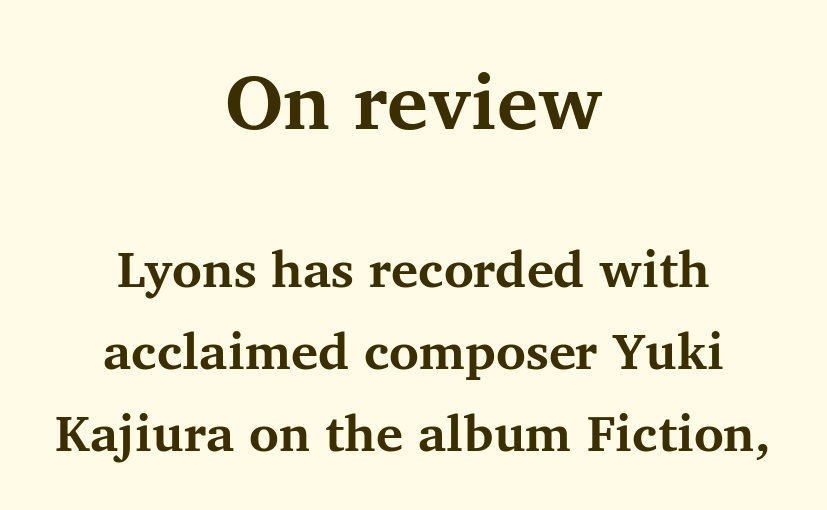
Q: Is the text bold? A: Yes.
Q: Is the text italic (slanted)? A: No, it is upright.
Q: Is the typeface a serif or a sans-serif typeface? A: Serif.
Q: Is the text underlined? A: No.
Q: How is the paragraph aligned? A: Centered.
Q: Is the spacing between letters normal or unusually wide? A: Normal.
Q: Is the spacing between lines tight, normal or loose? A: Normal.
Q: Which block of text is set in a larger size, the first (top) or the second (bottom)? A: The first (top) one.
Q: Width (condensed, normal, or wide)? A: Normal.
Q: Stroke contrast? A: Medium.
Q: x-height? A: Medium.
Q: Monospaced? A: No.
